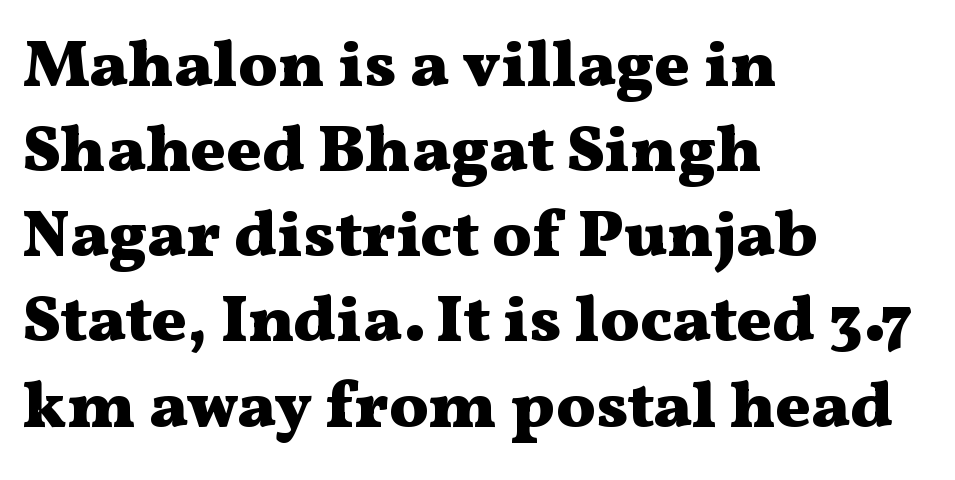
Q: Is the text bold? A: Yes.
Q: Is the text italic (slanted)? A: No, it is upright.
Q: Is the typeface a serif or a sans-serif typeface? A: Serif.
Q: Is the text underlined? A: No.
Q: How is the paragraph aligned? A: Left-aligned.
Q: Is the spacing between letters normal or unusually wide? A: Normal.
Q: Is the spacing between lines tight, normal or loose? A: Normal.
Q: Width (condensed, normal, or wide)? A: Wide.
Q: Stroke contrast? A: Medium.
Q: x-height? A: Medium.
Q: Monospaced? A: No.
